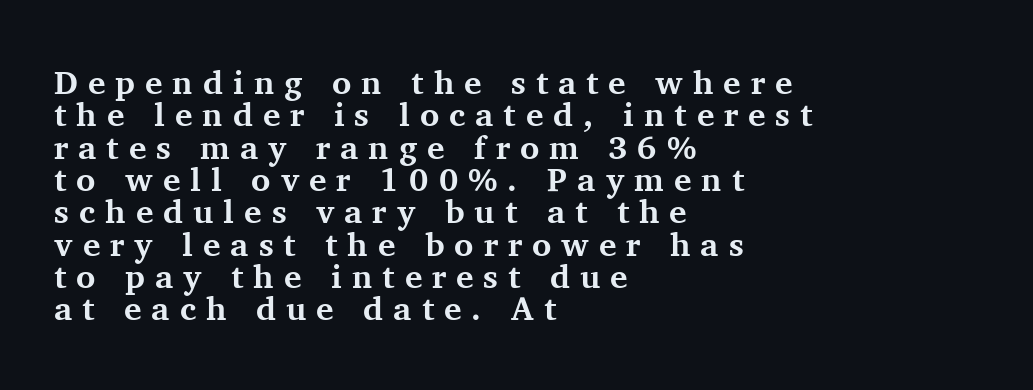
Q: Is the text bold? A: Yes.
Q: Is the text italic (slanted)? A: No, it is upright.
Q: Is the typeface a serif or a sans-serif typeface? A: Serif.
Q: Is the text underlined? A: No.
Q: How is the paragraph aligned? A: Left-aligned.
Q: Is the spacing between letters normal or unusually wide? A: Unusually wide.
Q: Is the spacing between lines tight, normal or loose? A: Tight.
Q: Width (condensed, normal, or wide)? A: Normal.
Q: Stroke contrast? A: Medium.
Q: x-height? A: Medium.
Q: Monospaced? A: No.
